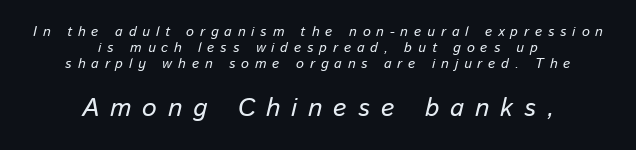
Q: Is the text bold? A: No.
Q: Is the text italic (slanted)? A: Yes, it leans right by about 13 degrees.
Q: Is the text underlined? A: No.
Q: How is the paragraph aligned? A: Centered.
Q: Is the spacing between letters normal or unusually wide? A: Unusually wide.
Q: Is the spacing between lines tight, normal or loose? A: Tight.
Q: Which block of text is set in a larger size, the first (top) or the second (bottom)? A: The second (bottom) one.
